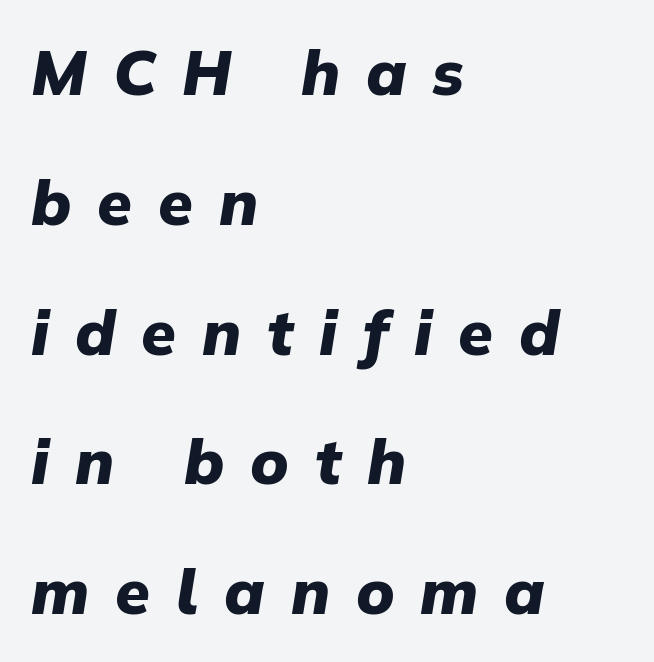
{"italic": "yes", "lean": "right", "slant_degrees": 9, "bold": "yes", "weight": "heavy", "width": "normal", "stroke_contrast": "low", "x_height": "medium", "monospaced": "no", "underline": "no", "align": "left", "line_spacing": "loose", "line_spacing_ratio": 2.06, "letter_spacing": "wide", "letter_spacing_em": 0.41, "glyph_px": 63}
